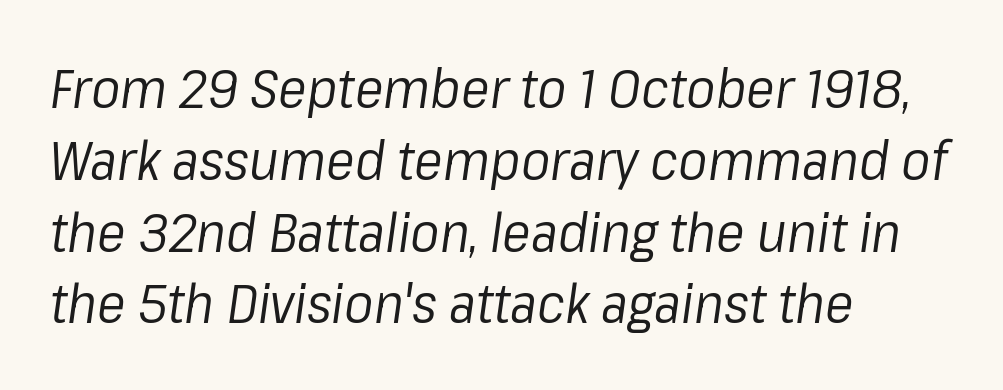
The image shows 54 px regular-weight type, italic (leaning right); set left-aligned, normal line spacing (1.33x), normal letter spacing, not underlined; low stroke contrast and a medium x-height.
